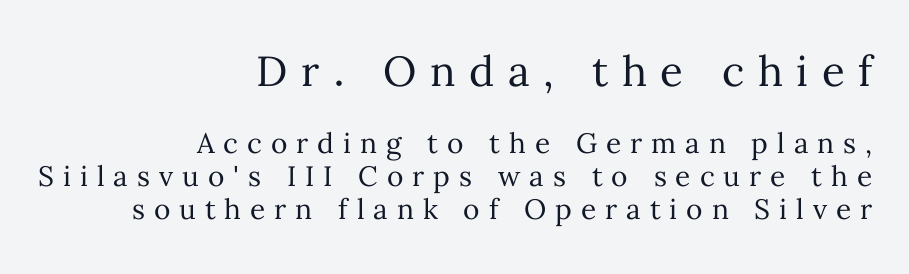
The image shows 42 px regular-weight type, upright; set right-aligned, line spacing 1.18x, unusually wide letter spacing (+0.32 em), not underlined; the first (top) block is 1.5x larger; medium stroke contrast and a medium x-height.
